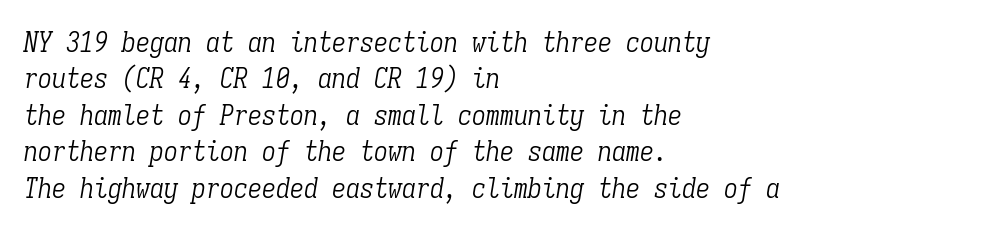
Q: Is the text bold? A: No.
Q: Is the text italic (slanted)? A: Yes, it leans right by about 9 degrees.
Q: Is the typeface a serif or a sans-serif typeface? A: Serif.
Q: Is the text underlined? A: No.
Q: How is the paragraph aligned? A: Left-aligned.
Q: Is the spacing between letters normal or unusually wide? A: Normal.
Q: Is the spacing between lines tight, normal or loose? A: Normal.
Q: Width (condensed, normal, or wide)? A: Condensed.
Q: Stroke contrast? A: Low.
Q: x-height? A: Medium.
Q: Monospaced? A: Yes.
